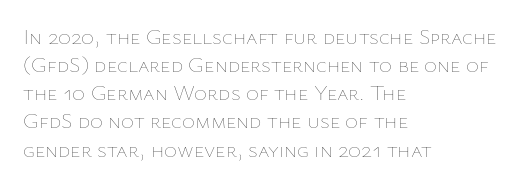
The image shows 22 px text type, upright; set left-aligned, normal line spacing (1.28x), normal letter spacing, not underlined.
